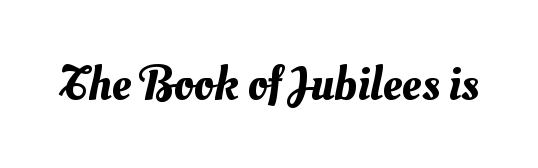
{"width": "normal", "stroke_contrast": "medium", "x_height": "small", "monospaced": "no", "underline": "no", "letter_spacing": "normal", "letter_spacing_em": 0.0, "glyph_px": 48}
